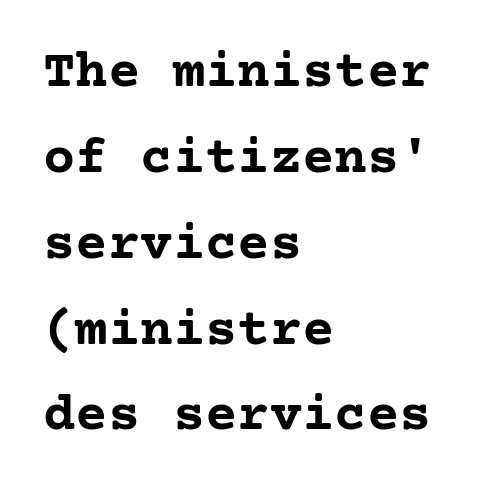
The image shows 54 px semibold serif type, upright; set left-aligned, normal line spacing (1.59x), normal letter spacing, not underlined; low stroke contrast and a medium x-height.
